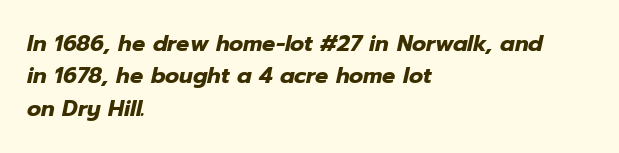
Q: Is the text bold? A: Yes.
Q: Is the text italic (slanted)? A: Yes, it leans right by about 12 degrees.
Q: Is the text underlined? A: No.
Q: How is the paragraph aligned? A: Left-aligned.
Q: Is the spacing between letters normal or unusually wide? A: Normal.
Q: Is the spacing between lines tight, normal or loose? A: Normal.
